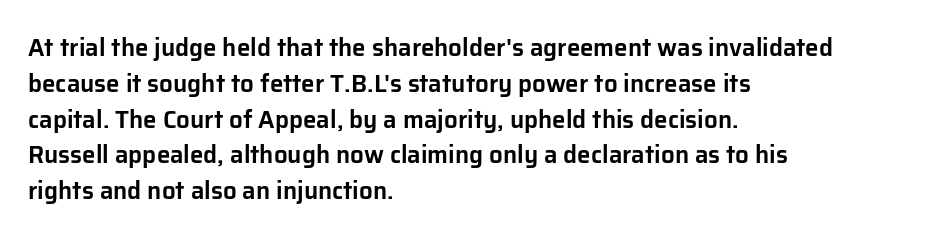
{"italic": "no", "underline": "no", "align": "left", "line_spacing": "normal", "line_spacing_ratio": 1.49, "letter_spacing": "normal", "letter_spacing_em": 0.0, "glyph_px": 24}
